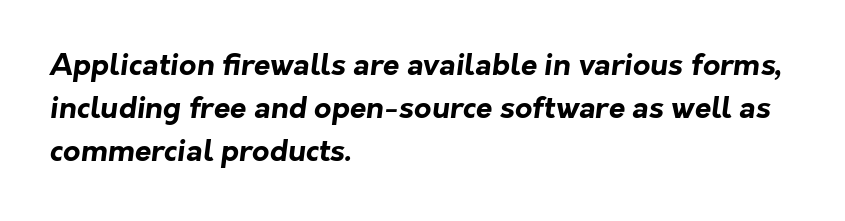
{"serif": "no", "bold": "yes", "weight": "bold", "width": "normal", "stroke_contrast": "low", "x_height": "medium", "monospaced": "no", "underline": "no", "align": "left", "line_spacing": "normal", "line_spacing_ratio": 1.44, "letter_spacing": "normal", "letter_spacing_em": 0.0, "glyph_px": 30}
